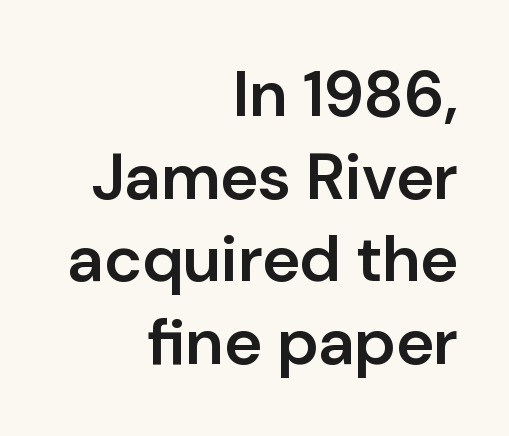
The image shows 65 px semibold sans-serif type, upright; set right-aligned, normal line spacing (1.27x), normal letter spacing, not underlined; low stroke contrast and a medium x-height.
